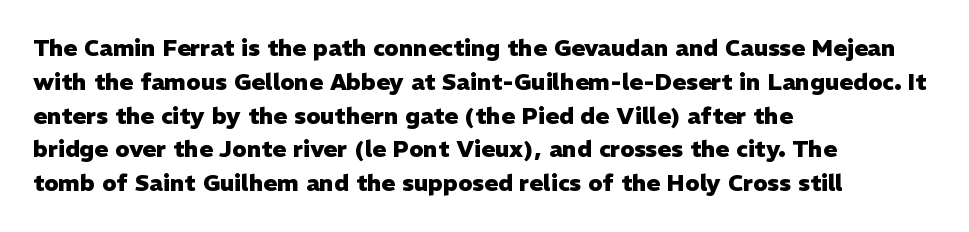
{"italic": "no", "bold": "yes", "underline": "no", "align": "left", "line_spacing": "normal", "line_spacing_ratio": 1.47, "letter_spacing": "normal", "letter_spacing_em": 0.0, "glyph_px": 23}
